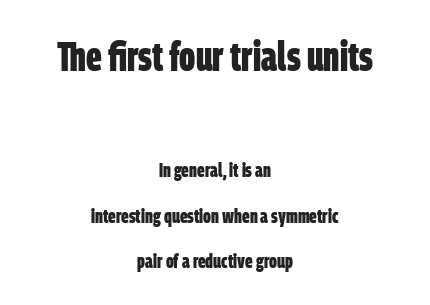
Q: Is the text bold? A: Yes.
Q: Is the typeface a serif or a sans-serif typeface? A: Sans-serif.
Q: Is the text underlined? A: No.
Q: How is the paragraph aligned? A: Centered.
Q: Is the spacing between letters normal or unusually wide? A: Normal.
Q: Is the spacing between lines tight, normal or loose? A: Loose.
Q: Which block of text is set in a larger size, the first (top) or the second (bottom)? A: The first (top) one.
Q: Width (condensed, normal, or wide)? A: Condensed.
Q: Stroke contrast? A: Low.
Q: x-height? A: Large.
Q: Monospaced? A: No.
